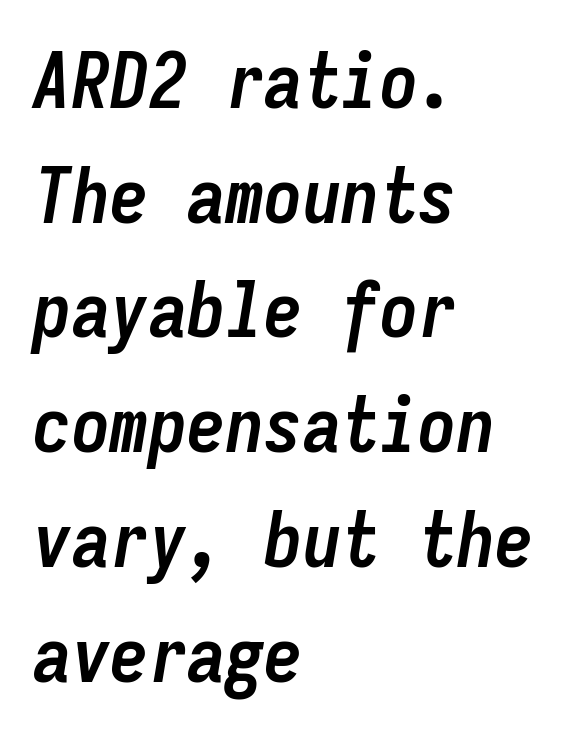
{"italic": "yes", "lean": "right", "slant_degrees": 9, "bold": "yes", "weight": "semibold", "width": "condensed", "stroke_contrast": "low", "x_height": "medium", "monospaced": "yes", "underline": "no", "align": "left", "line_spacing": "normal", "line_spacing_ratio": 1.49, "letter_spacing": "normal", "letter_spacing_em": 0.0, "glyph_px": 77}
